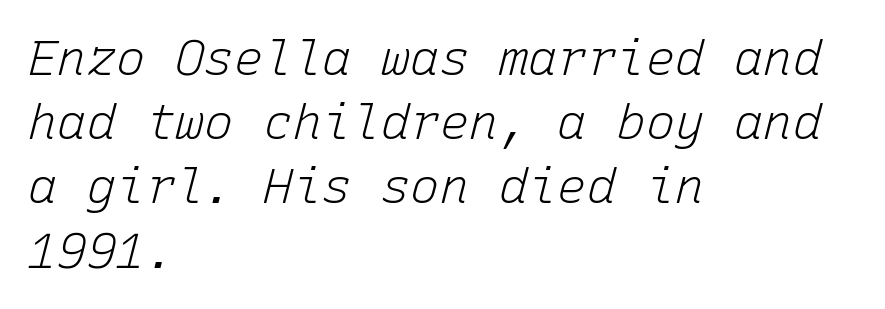
Q: Is the text bold? A: No.
Q: Is the text italic (slanted)? A: Yes, it leans right by about 15 degrees.
Q: Is the text underlined? A: No.
Q: How is the paragraph aligned? A: Left-aligned.
Q: Is the spacing between letters normal or unusually wide? A: Normal.
Q: Is the spacing between lines tight, normal or loose? A: Normal.
Q: Width (condensed, normal, or wide)? A: Normal.
Q: Stroke contrast? A: Low.
Q: x-height? A: Medium.
Q: Monospaced? A: Yes.
